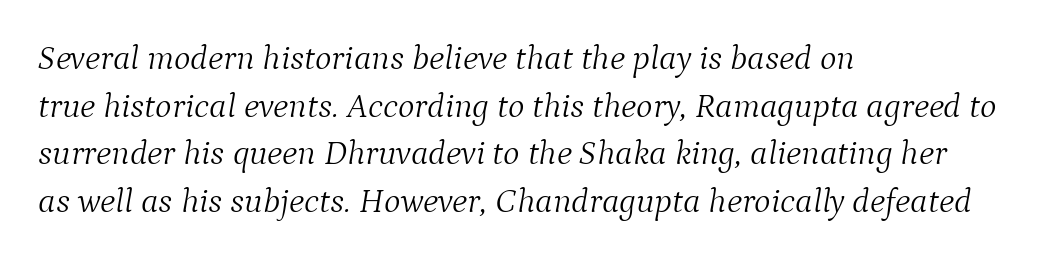
The rendering uses natural spacing where letterforms have individual widths. Horizontally, the lines are justified to the leading edge only. To sum up the face: it has serifs. Words appear dense and cohesive because spacing is normal. Check the space under the baseline: it is left empty. Looking at the ascenders, they clearly lean.
